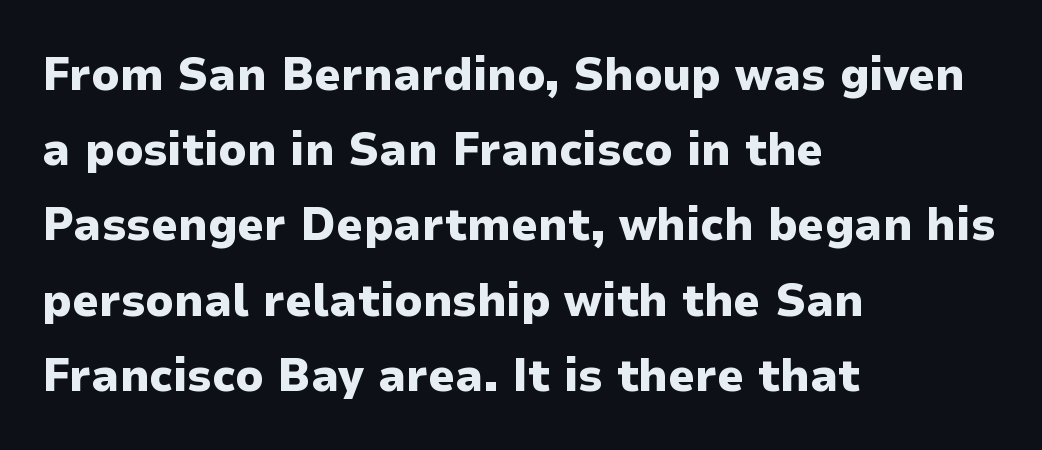
The characters display no serif detailing; their extremities are plain. The lines in this sample share a left origin and differ only in where they stop. This is heavy type, rendered in bold. The block of text has a typical density, with ordinary space between rows. Is this a fixed-width face? No — the glyphs have proportional, varying widths.
